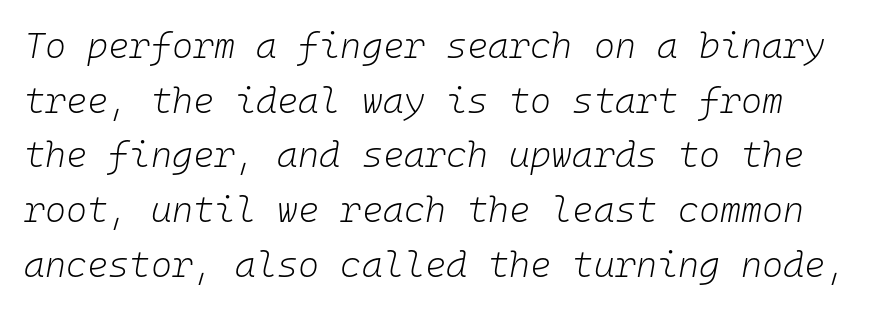
Q: Is the text bold? A: No.
Q: Is the text italic (slanted)? A: Yes, it leans right by about 10 degrees.
Q: Is the text underlined? A: No.
Q: Is the spacing between letters normal or unusually wide? A: Normal.
Q: Is the spacing between lines tight, normal or loose? A: Normal.
Q: Width (condensed, normal, or wide)? A: Normal.
Q: Stroke contrast? A: Low.
Q: x-height? A: Medium.
Q: Monospaced? A: Yes.
